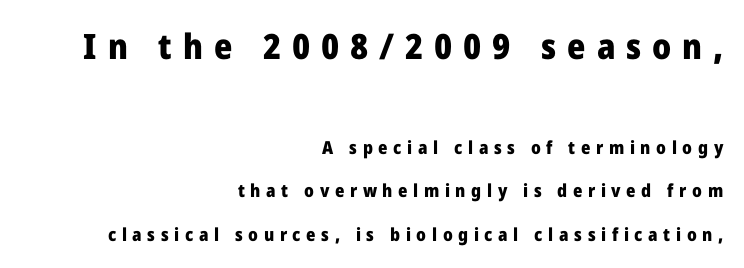
Emphasis by weight is at full strength: bold. Posture: vertical. These lines are composed in type without serifs. If you measured baseline to baseline, you'd find a long distance.
